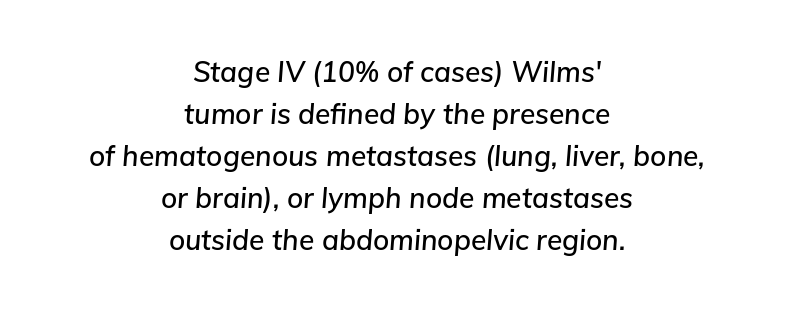
The image shows 28 px text type, italic (leaning right); set centered, normal line spacing (1.5x), normal letter spacing, not underlined; low stroke contrast and a medium x-height.
